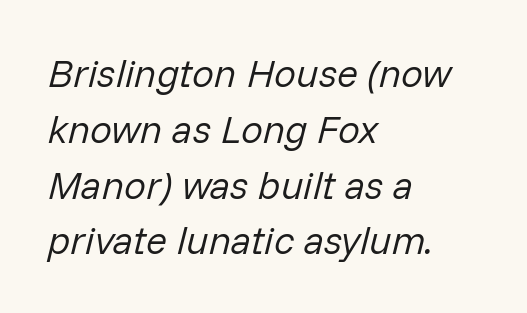
The area under the type is left untouched. Look at the tracking — it's just the regular setting, nothing added. Nothing heavy about these letters — not bold at all. These lines are set flush left with a ragged right edge.
